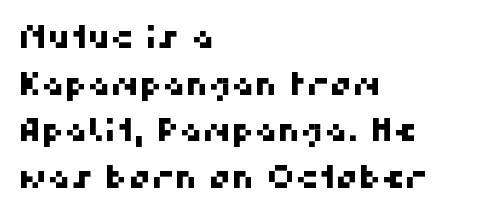
The image shows 32 px sans-serif type; set left-aligned, normal line spacing (1.46x), normal letter spacing, not underlined; high stroke contrast and a medium x-height.
